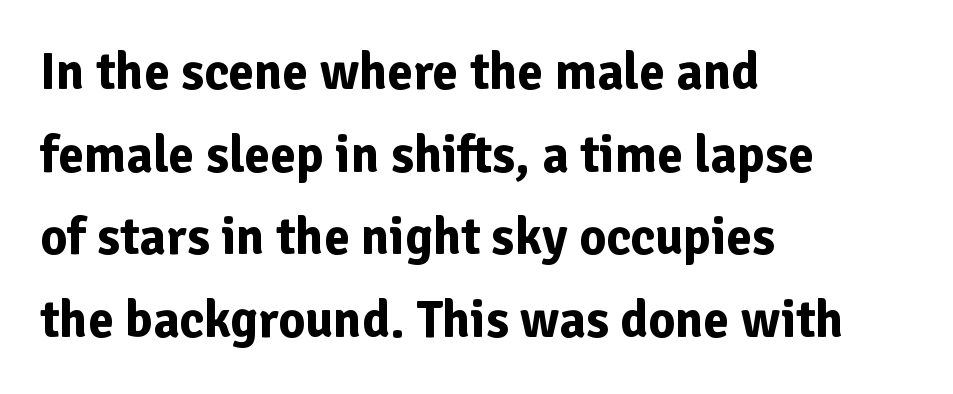
The image shows 52 px bold sans-serif type, upright; set left-aligned, normal line spacing (1.59x), normal letter spacing, not underlined; low stroke contrast and a medium x-height.
